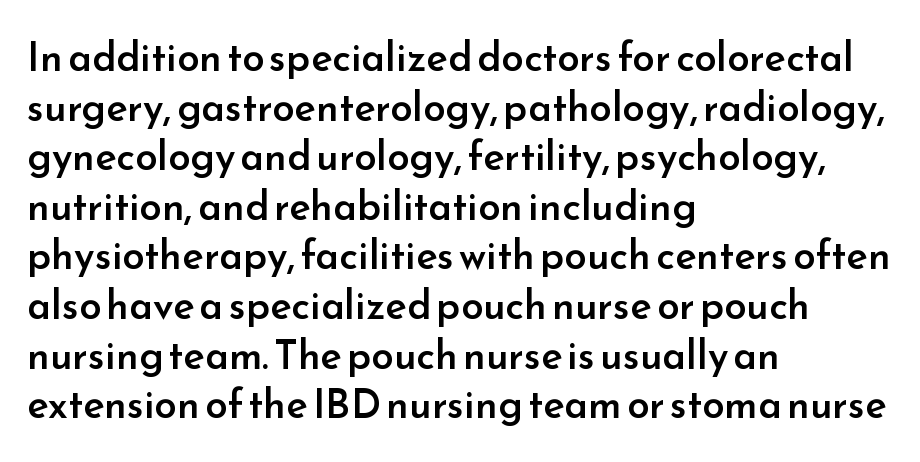
{"serif": "no", "italic": "no", "bold": "semi", "weight": "semibold", "width": "normal", "stroke_contrast": "low", "x_height": "small", "monospaced": "no", "underline": "no", "align": "left", "line_spacing_ratio": 1.24, "letter_spacing": "normal", "letter_spacing_em": 0.0, "glyph_px": 40}
